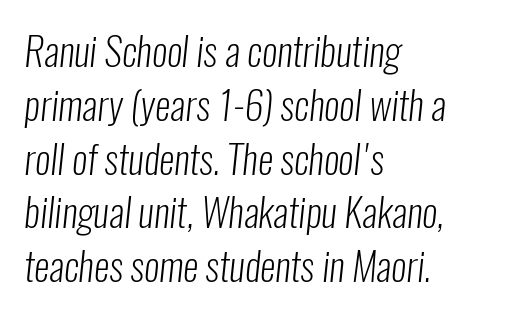
A typesetter would call this zero additional tracking. The letters advance in unequal steps, a hallmark of proportional type. This sample is left-justified, so line endings fall wherever the words run out. Nobody drew a line under any word here.
